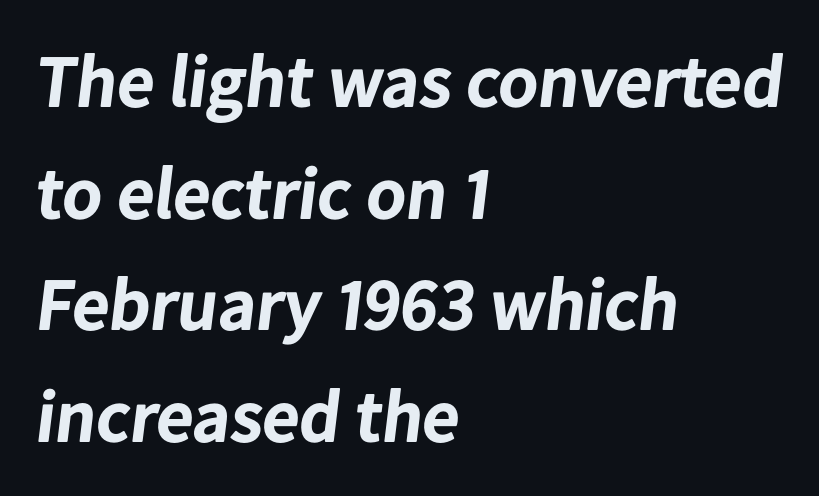
{"serif": "no", "bold": "yes", "weight": "bold", "width": "normal", "stroke_contrast": "low", "x_height": "medium", "monospaced": "no", "underline": "no", "align": "left", "line_spacing": "normal", "line_spacing_ratio": 1.53, "letter_spacing": "normal", "letter_spacing_em": 0.0, "glyph_px": 73}
